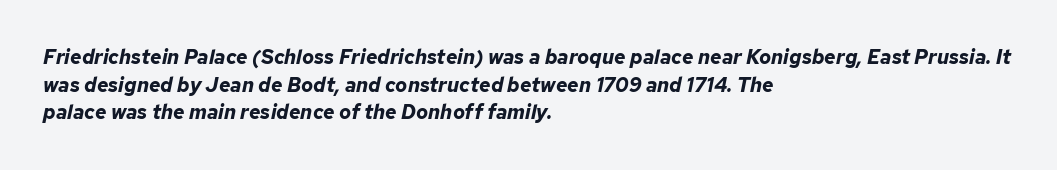
The image shows 20 px bold type, italic (leaning right); set left-aligned, normal line spacing (1.38x), normal letter spacing, not underlined.
